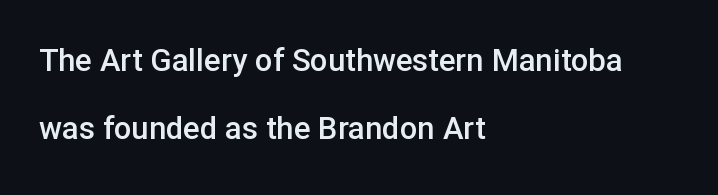
Typesetter's note: demi weight, one step under bold. The block of text is sparse from top to bottom, with ample space between rows. Layout note: lines flush left. The face used here is proportionally spaced, like ordinary book or web type. This sample uses an upright cut, with every glyph sitting square on the baseline. Nothing unusual about the tracking: characters are spaced as the font intends.
